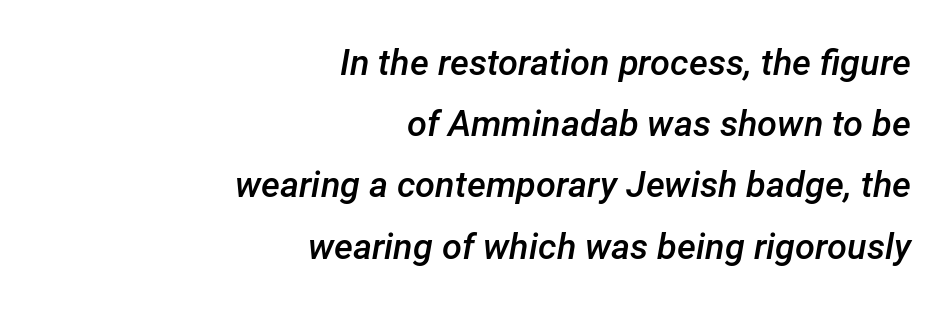
The face used here is proportionally spaced, like ordinary book or web type. Looking at the ascenders, they clearly lean. Clear beneath every line of the passage. How heavy is the stroke? Medium-heavy — a semibold, shy of bold.
